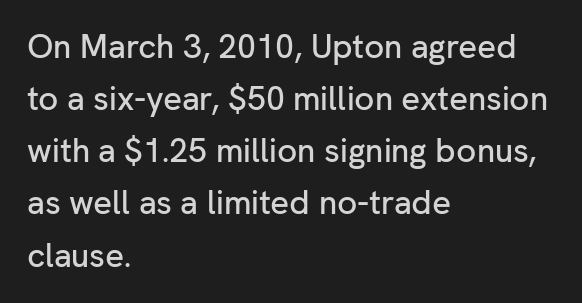
Q: Is the text italic (slanted)? A: No, it is upright.
Q: Is the typeface a serif or a sans-serif typeface? A: Sans-serif.
Q: Is the text underlined? A: No.
Q: How is the paragraph aligned? A: Left-aligned.
Q: Is the spacing between letters normal or unusually wide? A: Normal.
Q: Is the spacing between lines tight, normal or loose? A: Normal.
Q: Width (condensed, normal, or wide)? A: Normal.
Q: Stroke contrast? A: Low.
Q: x-height? A: Medium.
Q: Monospaced? A: No.
